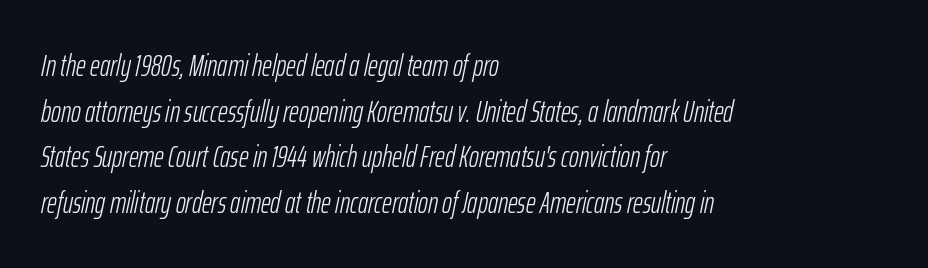
{"italic": "yes", "lean": "right", "slant_degrees": 12, "bold": "no", "weight": "light", "width": "condensed", "stroke_contrast": "low", "x_height": "medium", "monospaced": "no", "underline": "no", "align": "left", "line_spacing": "normal", "line_spacing_ratio": 1.52, "letter_spacing": "normal", "letter_spacing_em": 0.0, "glyph_px": 30}
